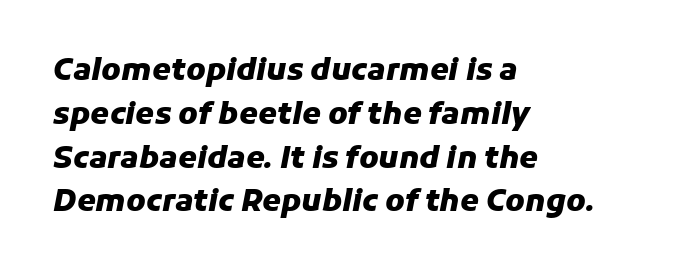
Q: Is the text bold? A: Yes.
Q: Is the text italic (slanted)? A: Yes, it leans right by about 11 degrees.
Q: Is the text underlined? A: No.
Q: How is the paragraph aligned? A: Left-aligned.
Q: Is the spacing between letters normal or unusually wide? A: Normal.
Q: Is the spacing between lines tight, normal or loose? A: Normal.
Q: Width (condensed, normal, or wide)? A: Normal.
Q: Stroke contrast? A: Low.
Q: x-height? A: Medium.
Q: Monospaced? A: No.
